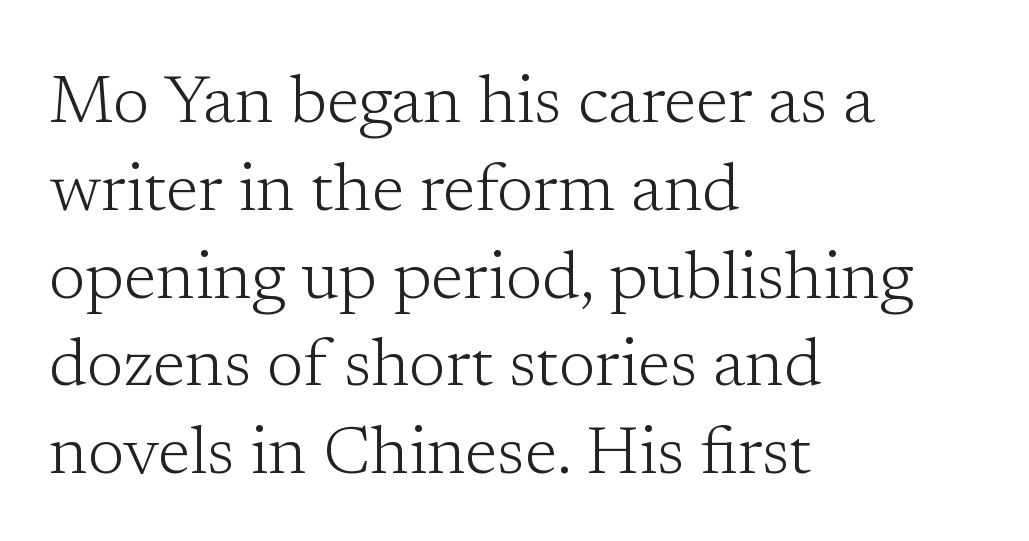
A normal amount of white space separates one row of letters from the next. The passage shown is not bold in any degree. Posture: vertical. Lines of text with bare space underneath. Look at the tracking — it's just the regular setting, nothing added. These lines are rendered in a variable-pitch font.
